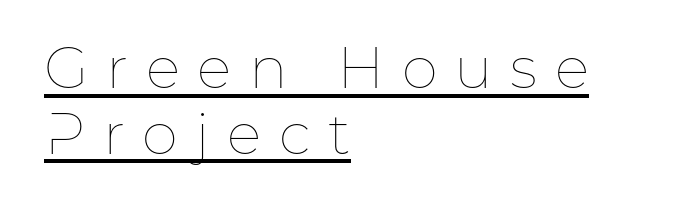
Q: Is the text bold? A: No.
Q: Is the text italic (slanted)? A: No, it is upright.
Q: Is the text underlined? A: Yes.
Q: How is the paragraph aligned? A: Left-aligned.
Q: Is the spacing between letters normal or unusually wide? A: Unusually wide.
Q: Is the spacing between lines tight, normal or loose? A: Tight.
Q: Width (condensed, normal, or wide)? A: Normal.
Q: Stroke contrast? A: Low.
Q: x-height? A: Medium.
Q: Monospaced? A: No.
